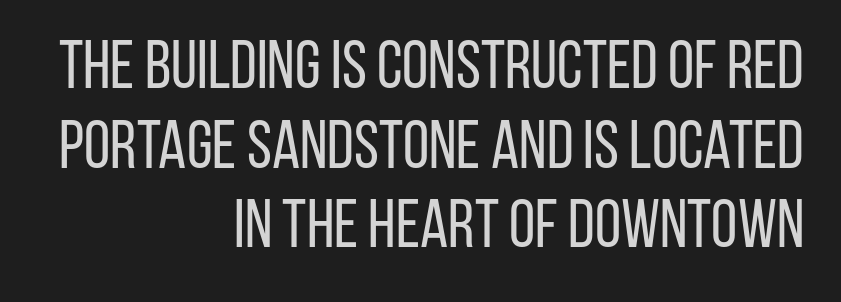
Q: Is the text bold? A: No.
Q: Is the text italic (slanted)? A: No, it is upright.
Q: Is the typeface a serif or a sans-serif typeface? A: Sans-serif.
Q: Is the text underlined? A: No.
Q: How is the paragraph aligned? A: Right-aligned.
Q: Is the spacing between letters normal or unusually wide? A: Normal.
Q: Width (condensed, normal, or wide)? A: Condensed.
Q: Stroke contrast? A: Low.
Q: x-height? A: Large.
Q: Monospaced? A: No.
